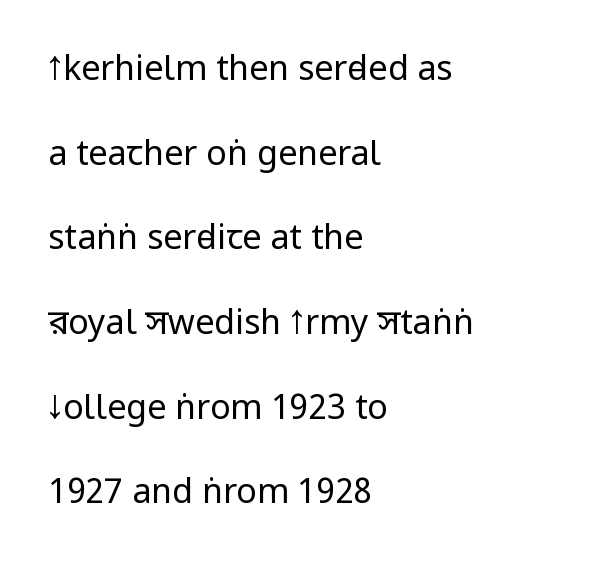
{"serif": "no", "italic": "no", "bold": "no", "weight": "regular", "width": "condensed", "stroke_contrast": "low", "x_height": "large", "monospaced": "no", "underline": "no", "align": "left", "line_spacing": "loose", "line_spacing_ratio": 2.49, "letter_spacing": "normal", "letter_spacing_em": 0.0, "glyph_px": 34}
